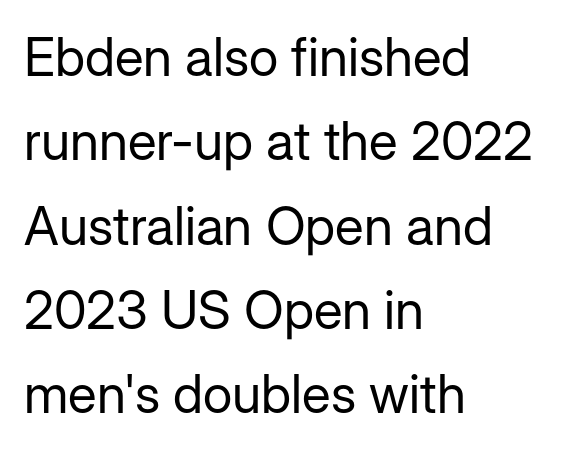
Q: Is the text bold? A: No.
Q: Is the text italic (slanted)? A: No, it is upright.
Q: Is the typeface a serif or a sans-serif typeface? A: Sans-serif.
Q: Is the text underlined? A: No.
Q: How is the paragraph aligned? A: Left-aligned.
Q: Is the spacing between letters normal or unusually wide? A: Normal.
Q: Is the spacing between lines tight, normal or loose? A: Normal.
Q: Width (condensed, normal, or wide)? A: Normal.
Q: Stroke contrast? A: Low.
Q: x-height? A: Medium.
Q: Monospaced? A: No.
